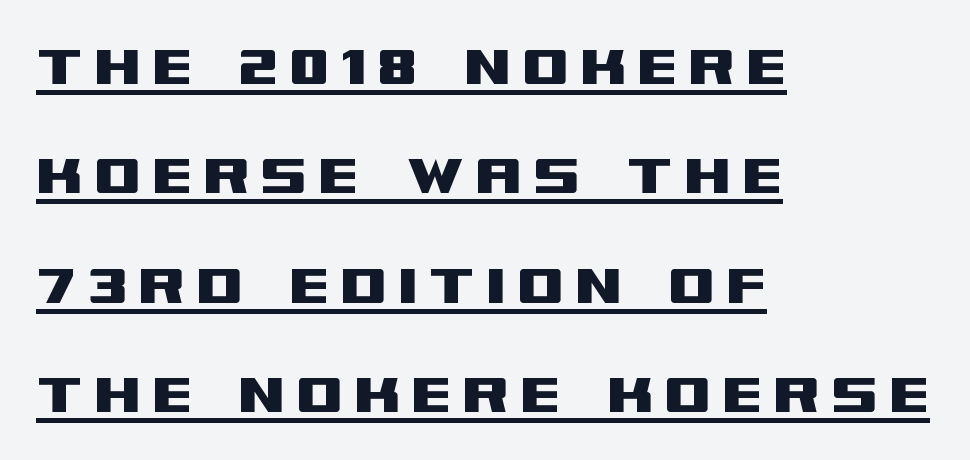
{"serif": "no", "italic": "no", "width": "wide", "stroke_contrast": "medium", "x_height": "large", "monospaced": "no", "underline": "yes", "align": "left", "line_spacing": "normal", "line_spacing_ratio": 1.61, "glyph_px": 68}
